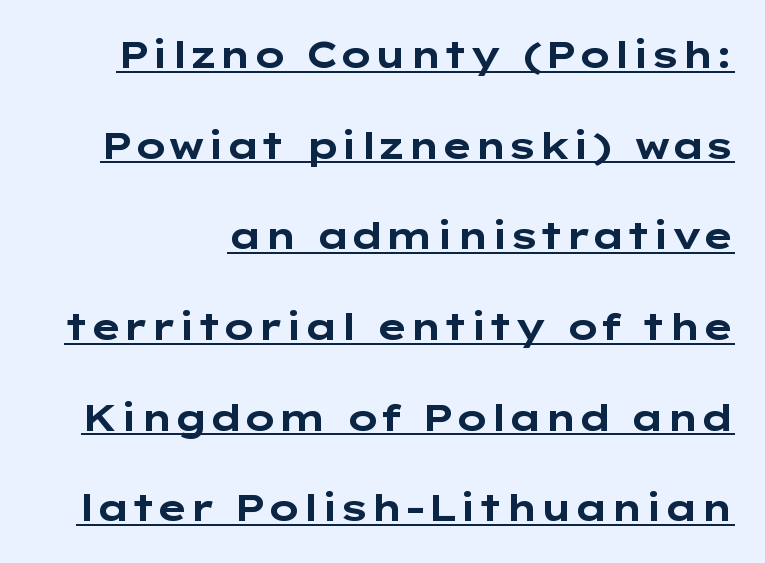
The image shows 37 px bold, wide sans-serif type, upright; set loose line spacing (2.45x), normal letter spacing, underlined; low stroke contrast and a medium x-height.
